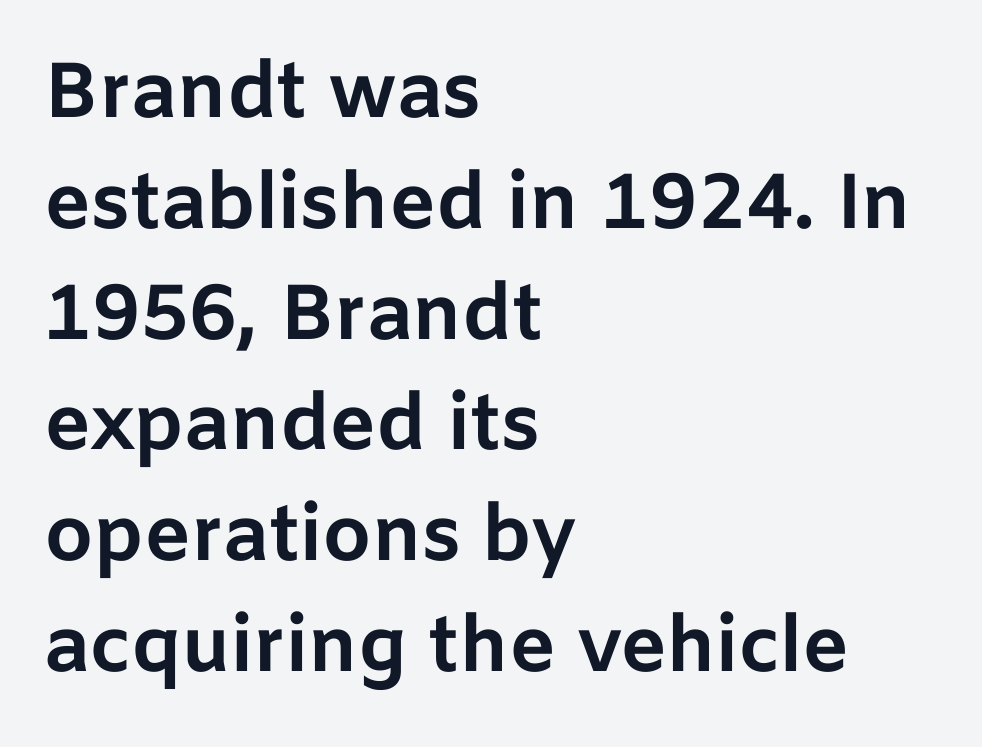
Q: Is the text bold? A: Yes.
Q: Is the text italic (slanted)? A: No, it is upright.
Q: Is the typeface a serif or a sans-serif typeface? A: Sans-serif.
Q: Is the text underlined? A: No.
Q: How is the paragraph aligned? A: Left-aligned.
Q: Is the spacing between letters normal or unusually wide? A: Normal.
Q: Is the spacing between lines tight, normal or loose? A: Normal.
Q: Width (condensed, normal, or wide)? A: Normal.
Q: Stroke contrast? A: Low.
Q: x-height? A: Medium.
Q: Monospaced? A: No.
